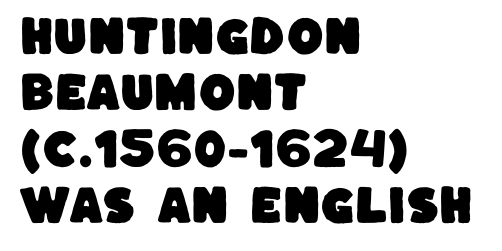
Q: Is the typeface a serif or a sans-serif typeface? A: Sans-serif.
Q: Is the text underlined? A: No.
Q: How is the paragraph aligned? A: Left-aligned.
Q: Is the spacing between letters normal or unusually wide? A: Normal.
Q: Is the spacing between lines tight, normal or loose? A: Normal.
Q: Width (condensed, normal, or wide)? A: Normal.
Q: Stroke contrast? A: Low.
Q: x-height? A: Large.
Q: Monospaced? A: No.
